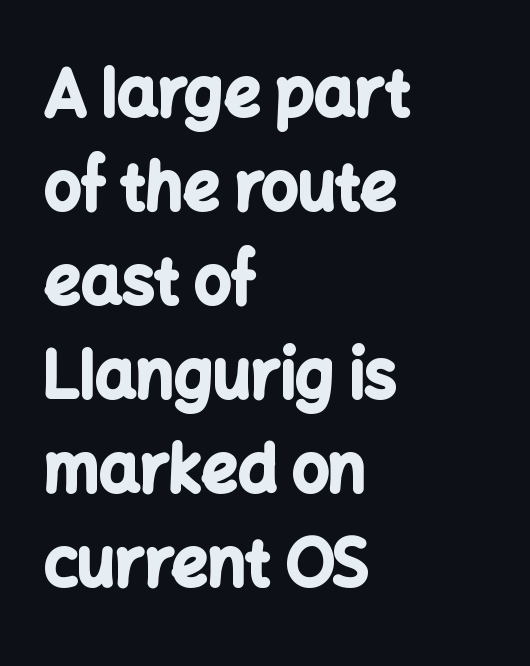
The image shows 64 px bold sans-serif type, upright; set left-aligned, normal line spacing (1.47x), normal letter spacing, not underlined; low stroke contrast and a medium x-height.
